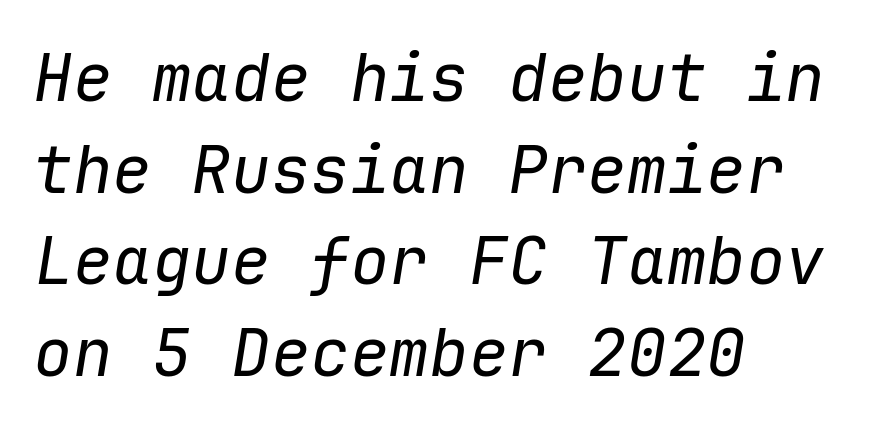
Q: Is the text bold? A: No.
Q: Is the text italic (slanted)? A: Yes, it leans right by about 9 degrees.
Q: Is the text underlined? A: No.
Q: How is the paragraph aligned? A: Left-aligned.
Q: Is the spacing between letters normal or unusually wide? A: Normal.
Q: Is the spacing between lines tight, normal or loose? A: Normal.
Q: Width (condensed, normal, or wide)? A: Normal.
Q: Stroke contrast? A: Low.
Q: x-height? A: Medium.
Q: Monospaced? A: Yes.
